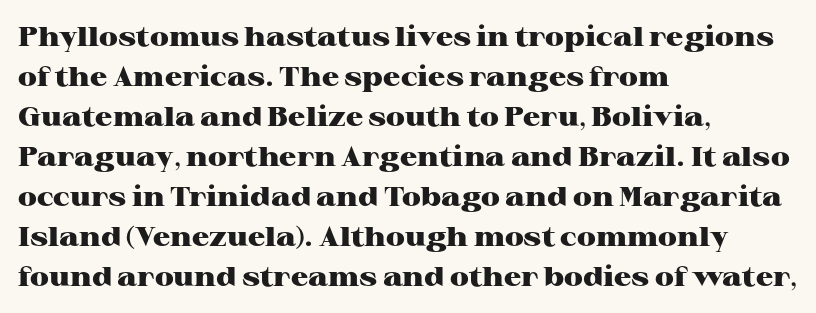
{"italic": "no", "bold": "yes", "underline": "no", "align": "left", "line_spacing": "normal", "line_spacing_ratio": 1.48, "letter_spacing": "normal", "letter_spacing_em": 0.0, "glyph_px": 27}
